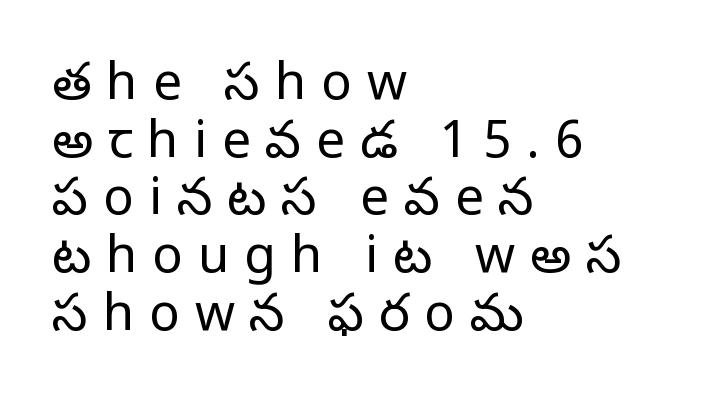
Typographically, this falls in the sans-serif category. Bold? No — there's no thickening of the strokes. Horizontally, the lines are justified to the leading edge only. This rendering widens character spacing well past its baseline value. In terms of leading, this rendering errs on the cramped side. Varying glyph widths throughout — classic text-font behaviour.
